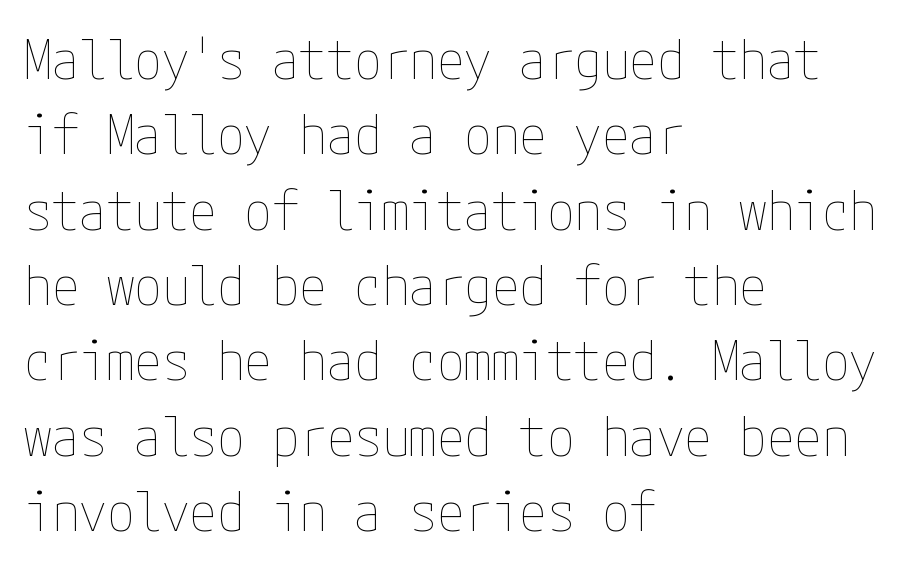
Q: Is the text bold? A: No.
Q: Is the text italic (slanted)? A: No, it is upright.
Q: Is the text underlined? A: No.
Q: How is the paragraph aligned? A: Left-aligned.
Q: Is the spacing between letters normal or unusually wide? A: Normal.
Q: Is the spacing between lines tight, normal or loose? A: Normal.
Q: Width (condensed, normal, or wide)? A: Condensed.
Q: Stroke contrast? A: Low.
Q: x-height? A: Medium.
